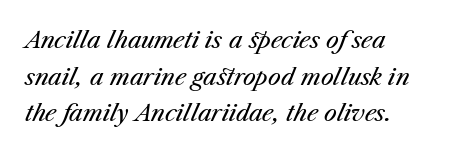
The image shows 23 px text type, italic (leaning right); set left-aligned, normal line spacing (1.59x), normal letter spacing, not underlined.
